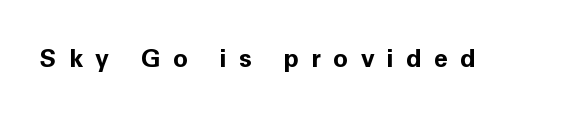
{"italic": "no", "bold": "yes", "underline": "no", "letter_spacing": "wide", "letter_spacing_em": 0.49, "glyph_px": 25}
